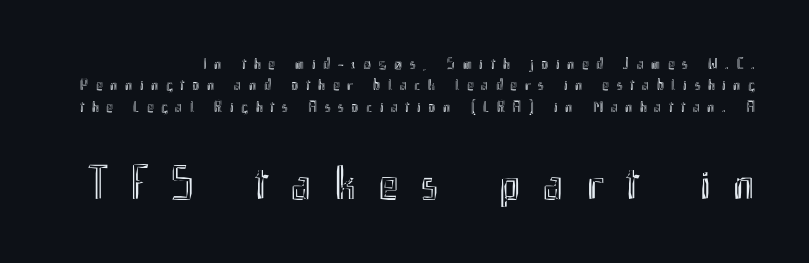
The image shows 48 px condensed type, upright; set normal line spacing (1.33x), unusually wide letter spacing (+0.48 em), not underlined; the second (bottom) block is 3.0x larger; a small x-height.
